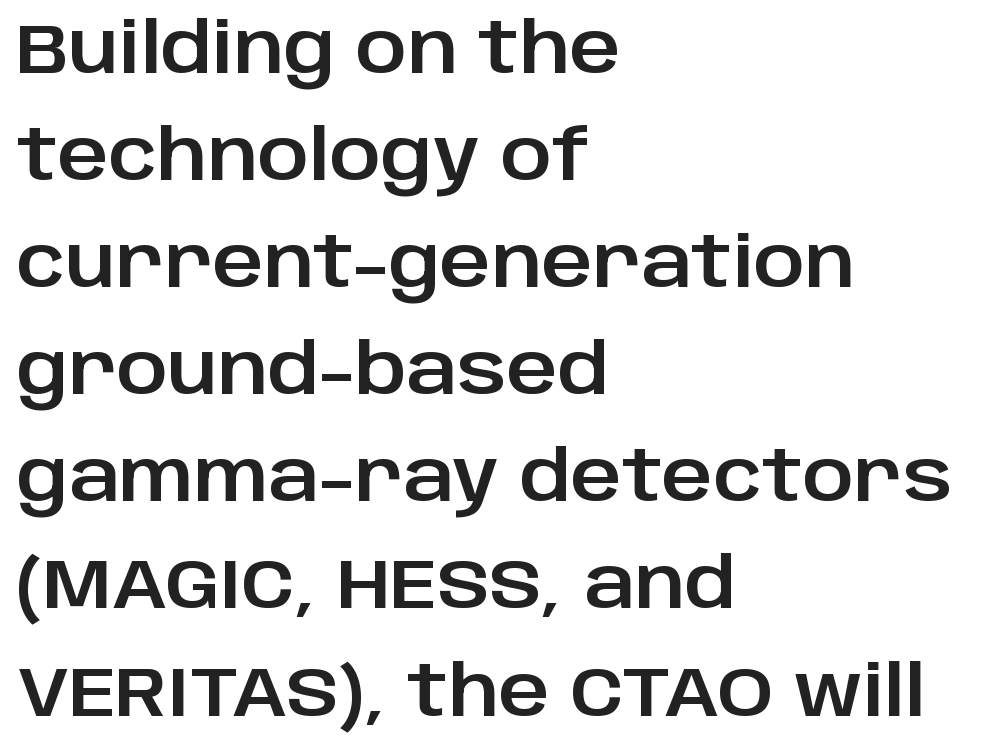
Q: Is the text italic (slanted)? A: No, it is upright.
Q: Is the typeface a serif or a sans-serif typeface? A: Sans-serif.
Q: Is the text underlined? A: No.
Q: How is the paragraph aligned? A: Left-aligned.
Q: Is the spacing between letters normal or unusually wide? A: Normal.
Q: Is the spacing between lines tight, normal or loose? A: Normal.
Q: Width (condensed, normal, or wide)? A: Normal.
Q: Stroke contrast? A: Low.
Q: x-height? A: Large.
Q: Monospaced? A: No.
